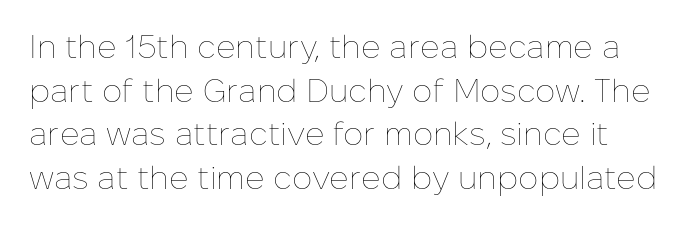
{"italic": "no", "bold": "no", "weight": "thin", "width": "normal", "stroke_contrast": "low", "x_height": "medium", "monospaced": "no", "underline": "no", "line_spacing": "normal", "line_spacing_ratio": 1.36, "letter_spacing": "normal", "letter_spacing_em": 0.0, "glyph_px": 32}
